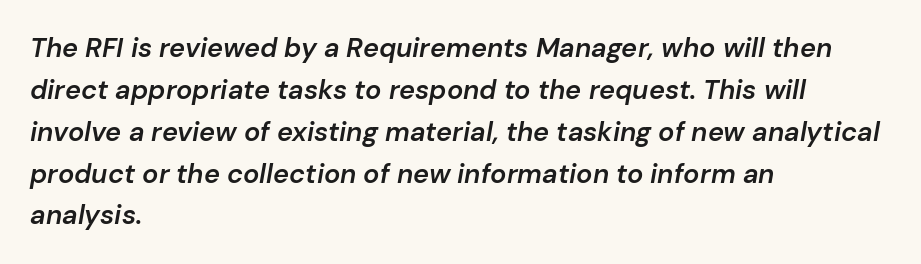
Q: Is the text bold? A: Semi-bold.
Q: Is the text italic (slanted)? A: Yes, it leans right by about 10 degrees.
Q: Is the text underlined? A: No.
Q: How is the paragraph aligned? A: Left-aligned.
Q: Is the spacing between letters normal or unusually wide? A: Normal.
Q: Is the spacing between lines tight, normal or loose? A: Normal.
